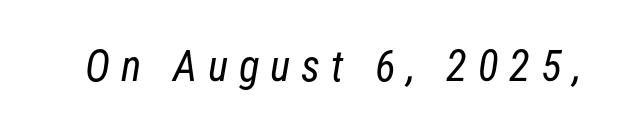
Character widths vary here, with narrow letters taking less room than wide ones. The designer went with a sans here, leaving each stem footless. No chunkiness to these letters — they're not bold. This rendering features lettering with no underline.
